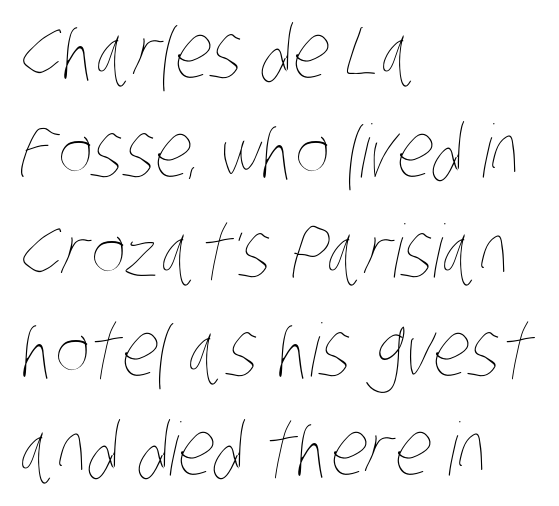
The image shows 73 px thin, condensed type; set left-aligned, normal line spacing (1.36x), normal letter spacing, not underlined; low stroke contrast and a large x-height.
